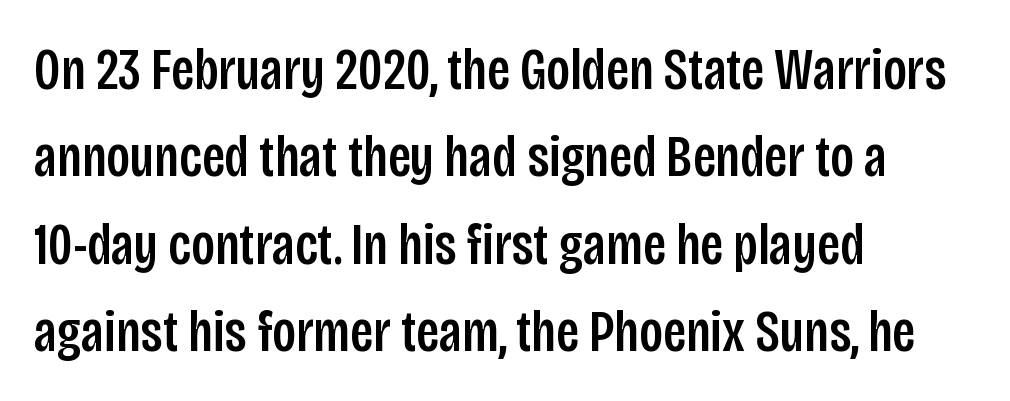
{"serif": "no", "italic": "no", "width": "condensed", "stroke_contrast": "low", "x_height": "large", "monospaced": "no", "underline": "no", "align": "left", "line_spacing": "normal", "line_spacing_ratio": 1.48, "letter_spacing": "normal", "letter_spacing_em": 0.0, "glyph_px": 59}
